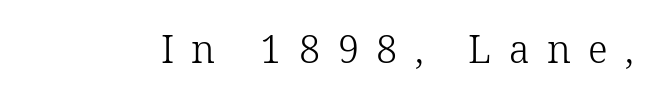
Does the type have serifs? Yes, each stem ends in a small foot. The passage shown is typed in a proportional face where columns would drift. Underline: absent. Someone cranked the tracking dial way up on this one. Weight: regular or lighter.
